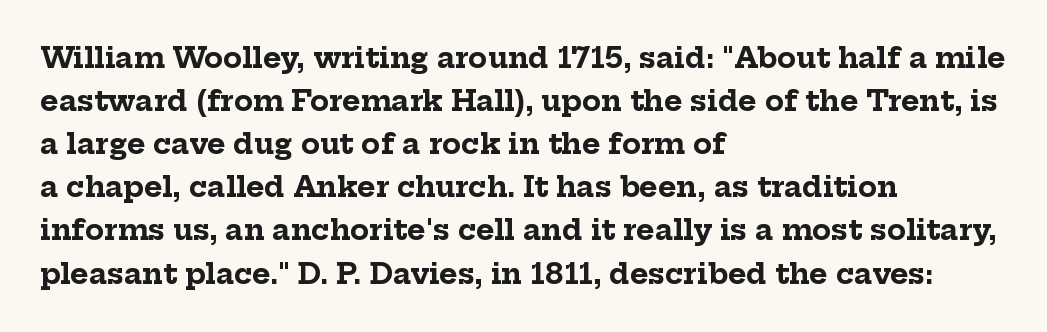
{"serif": "yes", "italic": "no", "bold": "yes", "weight": "bold", "width": "normal", "stroke_contrast": "low", "x_height": "medium", "monospaced": "no", "underline": "no", "align": "left", "line_spacing": "normal", "line_spacing_ratio": 1.54, "letter_spacing": "normal", "letter_spacing_em": 0.0, "glyph_px": 28}
